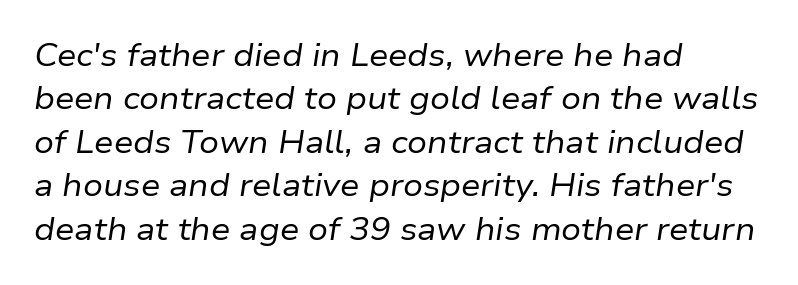
Q: Is the text bold? A: No.
Q: Is the text italic (slanted)? A: Yes, it leans right by about 9 degrees.
Q: Is the text underlined? A: No.
Q: How is the paragraph aligned? A: Left-aligned.
Q: Is the spacing between letters normal or unusually wide? A: Normal.
Q: Is the spacing between lines tight, normal or loose? A: Normal.
Q: Width (condensed, normal, or wide)? A: Normal.
Q: Stroke contrast? A: Low.
Q: x-height? A: Medium.
Q: Monospaced? A: No.
